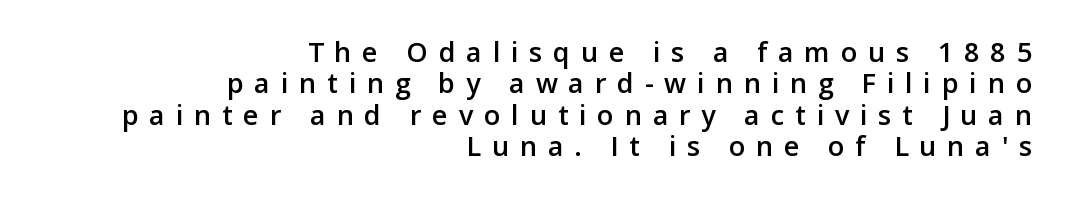
These lines are set flush right with a ragged left edge. Every stem runs plumb, perpendicular to the baseline. Caption: expanded tracking, letters set apart. The strip under each line holds only bare page. Compared with an ordinary text face, these strokes are moderately heavier — a semibold.
